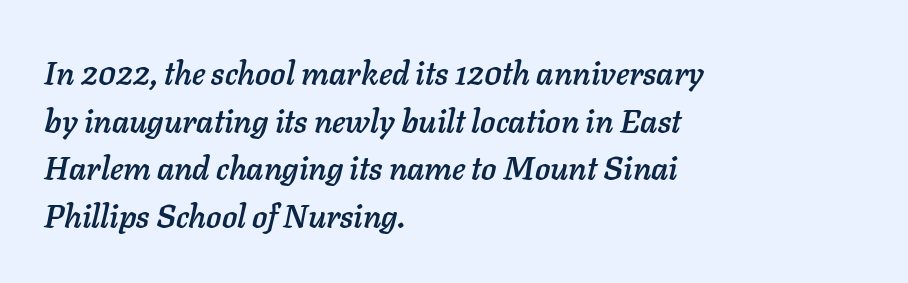
The image shows 32 px text type, italic (leaning right); set left-aligned, normal line spacing (1.49x), normal letter spacing, not underlined; low stroke contrast and a medium x-height.
